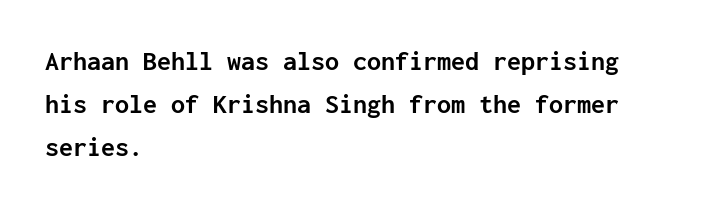
Q: Is the text bold? A: Yes.
Q: Is the text italic (slanted)? A: No, it is upright.
Q: Is the typeface a serif or a sans-serif typeface? A: Sans-serif.
Q: Is the text underlined? A: No.
Q: How is the paragraph aligned? A: Left-aligned.
Q: Is the spacing between letters normal or unusually wide? A: Normal.
Q: Is the spacing between lines tight, normal or loose? A: Normal.
Q: Width (condensed, normal, or wide)? A: Normal.
Q: Stroke contrast? A: Low.
Q: x-height? A: Medium.
Q: Monospaced? A: Yes.
